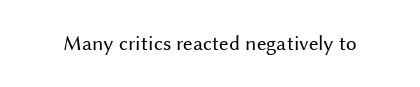
Q: Is the text bold? A: No.
Q: Is the text italic (slanted)? A: No, it is upright.
Q: Is the text underlined? A: No.
Q: Is the spacing between letters normal or unusually wide? A: Normal.
